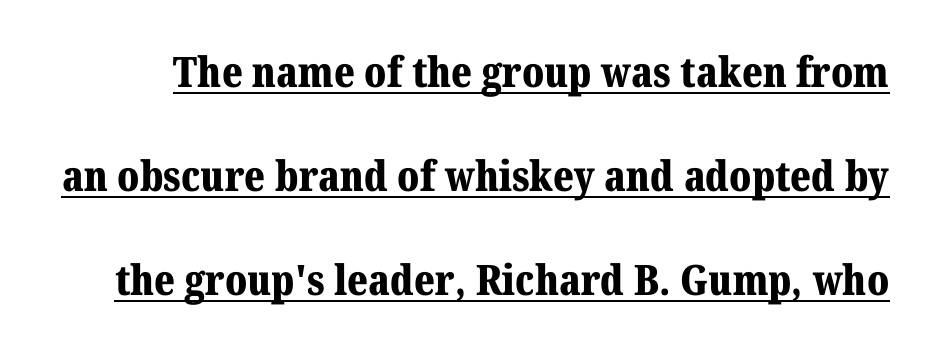
{"serif": "yes", "italic": "no", "bold": "yes", "weight": "bold", "width": "normal", "stroke_contrast": "medium", "x_height": "medium", "monospaced": "no", "underline": "yes", "line_spacing": "loose", "line_spacing_ratio": 2.48, "letter_spacing": "normal", "letter_spacing_em": 0.0, "glyph_px": 42}
